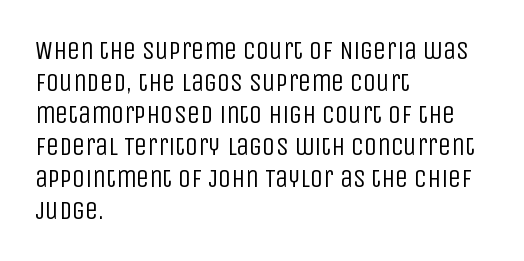
The image shows 26 px text type, upright; set left-aligned, line spacing 1.23x, normal letter spacing, not underlined.
